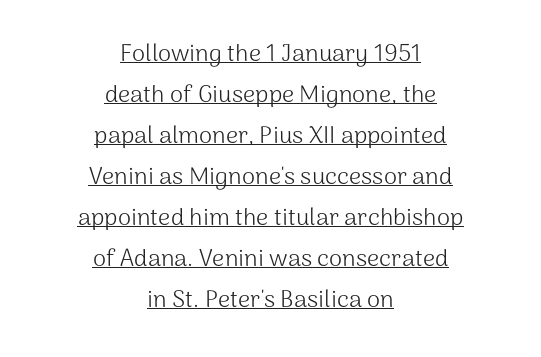
Q: Is the text bold? A: No.
Q: Is the text italic (slanted)? A: No, it is upright.
Q: Is the text underlined? A: Yes.
Q: How is the paragraph aligned? A: Centered.
Q: Is the spacing between letters normal or unusually wide? A: Normal.
